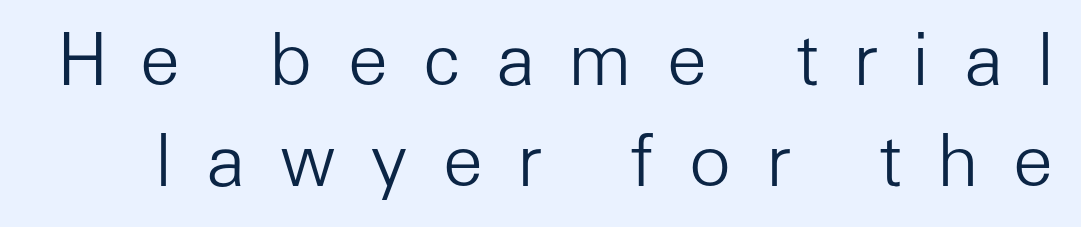
Q: Is the text bold? A: No.
Q: Is the text italic (slanted)? A: No, it is upright.
Q: Is the typeface a serif or a sans-serif typeface? A: Sans-serif.
Q: Is the text underlined? A: No.
Q: Is the spacing between letters normal or unusually wide? A: Unusually wide.
Q: Is the spacing between lines tight, normal or loose? A: Normal.
Q: Width (condensed, normal, or wide)? A: Normal.
Q: Stroke contrast? A: Low.
Q: x-height? A: Medium.
Q: Monospaced? A: No.
